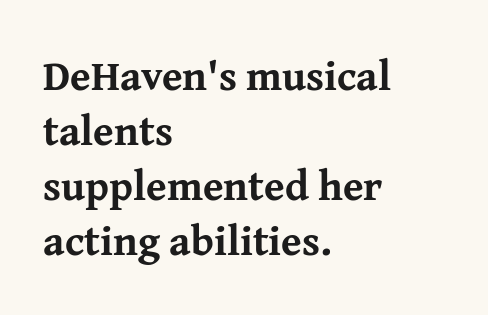
Each row of text sits above clean, open space. Stroke thickness is high; the sample reads as a true bold. The vertical gap from one line to the next is medium. Serif or sans? Serif — the stroke terminals have little feet. Every character sits straight up, as roman type does. Compared with a centered layout, this one pins lines to the left instead.
